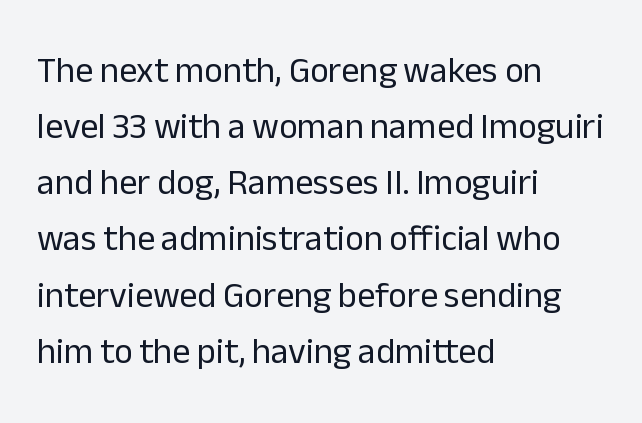
{"serif": "no", "italic": "no", "bold": "no", "weight": "regular", "width": "normal", "stroke_contrast": "low", "x_height": "medium", "monospaced": "no", "underline": "no", "align": "left", "line_spacing": "normal", "line_spacing_ratio": 1.56, "letter_spacing": "normal", "letter_spacing_em": 0.0, "glyph_px": 36}
